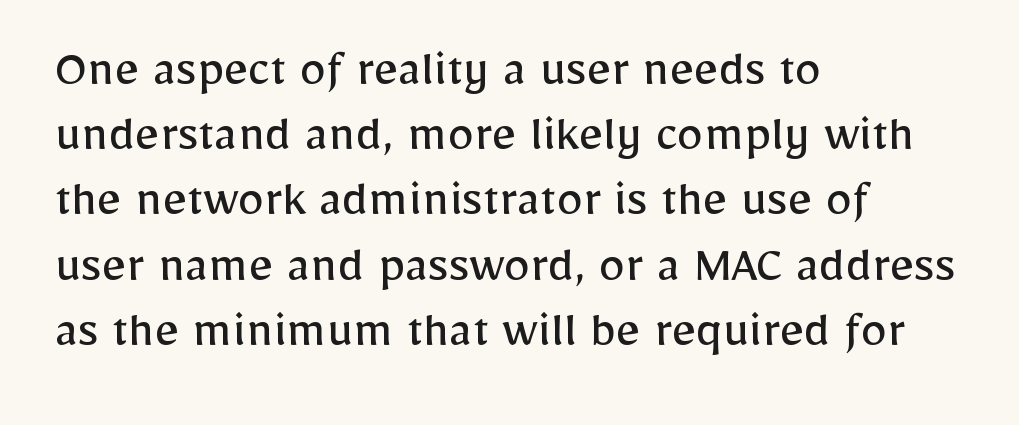
The weight tops out at a normal text grade. The lettering stays uniformly vertical, giving the passage a roman look. The foot of each line stays bare and open. Note the varied advance widths — an 'i' is clearly narrower than an 'm'. Nope, no serifs anywhere on these letters. The face used here is rendered with its standard letterfit.
